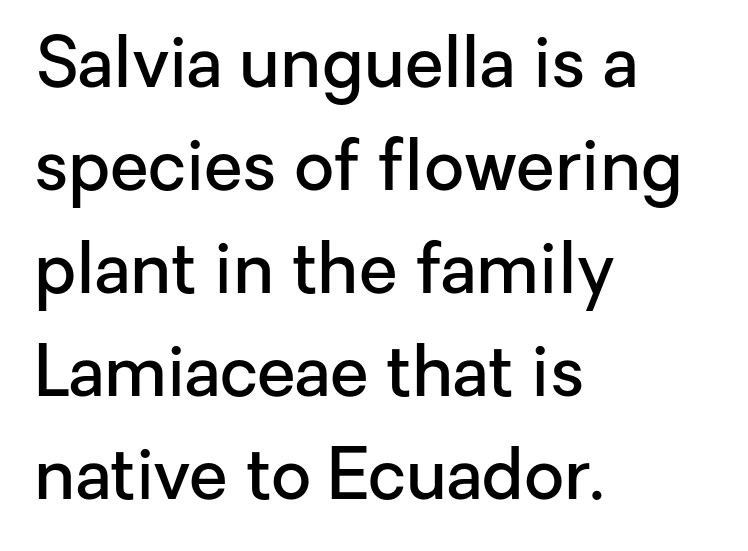
The image shows 70 px semibold sans-serif type, upright; set left-aligned, normal line spacing (1.47x), normal letter spacing, not underlined; low stroke contrast and a medium x-height.
